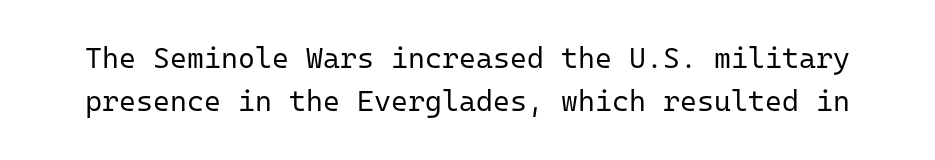
{"serif": "no", "italic": "no", "bold": "no", "weight": "regular", "width": "normal", "stroke_contrast": "low", "x_height": "medium", "monospaced": "yes", "underline": "no", "line_spacing": "normal", "line_spacing_ratio": 1.49, "letter_spacing": "normal", "letter_spacing_em": 0.0, "glyph_px": 29}
